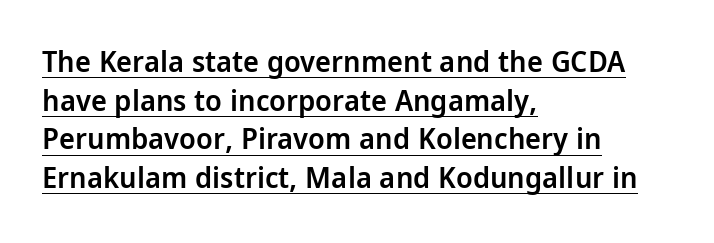
Leftover space on each line is placed entirely after the last word. The passage shown stacks its lines at a standard gap. Honestly, the underline is the first thing you notice here. Note the varied advance widths — an 'i' is clearly narrower than an 'm'. Classification — sans serif.
